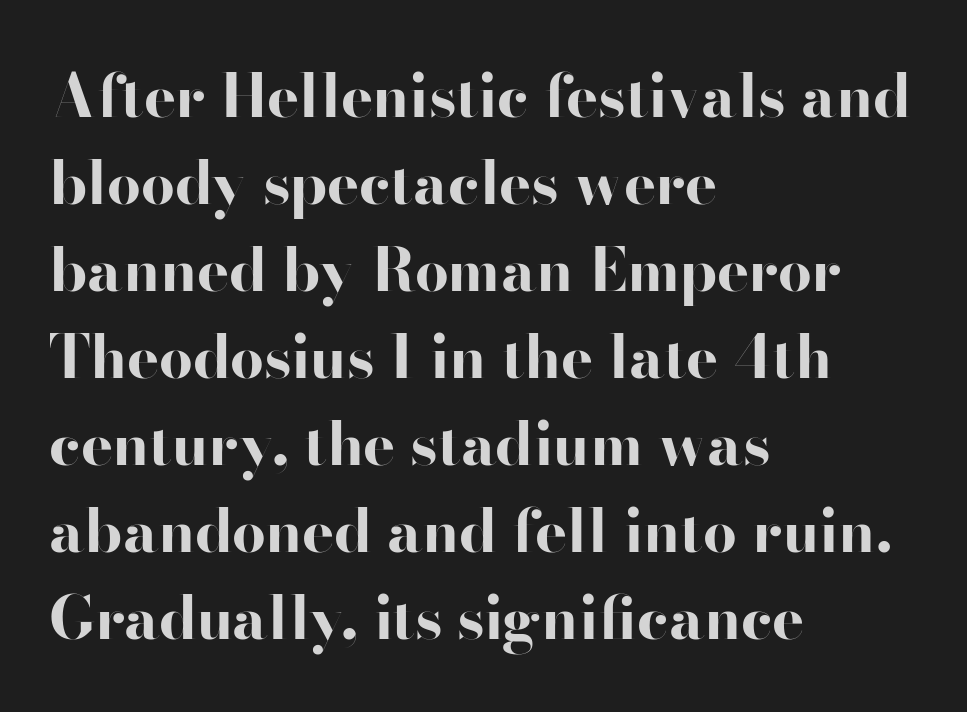
Character widths vary here, with narrow letters taking less room than wide ones. Quick note: not italic, upright. The type family on display is of the sans-serif kind. Lines of text with bare space underneath.
